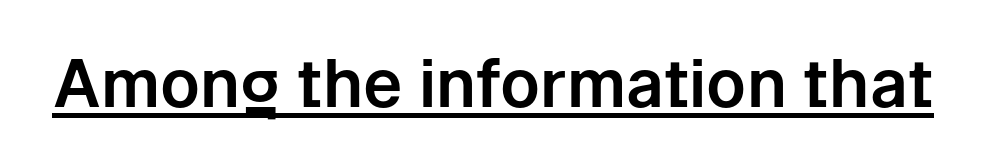
{"serif": "no", "italic": "no", "width": "normal", "stroke_contrast": "low", "x_height": "medium", "monospaced": "no", "underline": "yes", "letter_spacing": "normal", "letter_spacing_em": 0.0, "glyph_px": 66}
